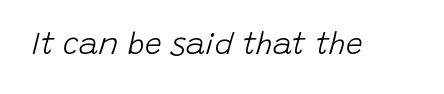
The image shows 30 px light type, italic (leaning right); set normal letter spacing, not underlined; low stroke contrast and a large x-height.
